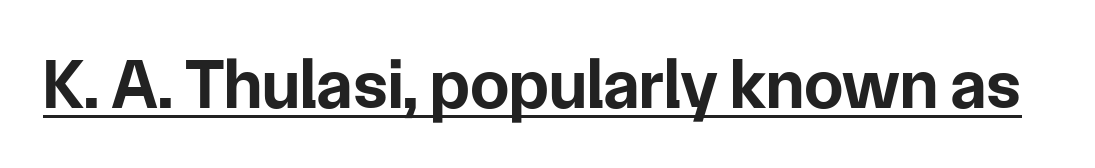
The image shows 70 px bold sans-serif type, upright; set normal letter spacing, underlined; low stroke contrast and a medium x-height.
